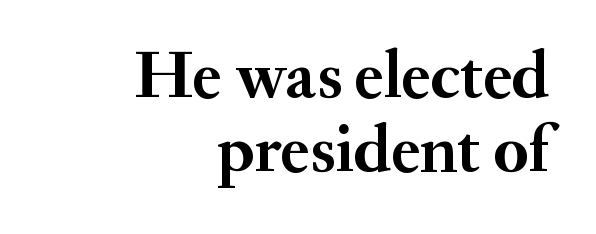
The characters display serif detailing at their extremities. Note the varied advance widths — an 'i' is clearly narrower than an 'm'. Quick note: underline off. Typeset ragged left — the right edge is the straight one.
